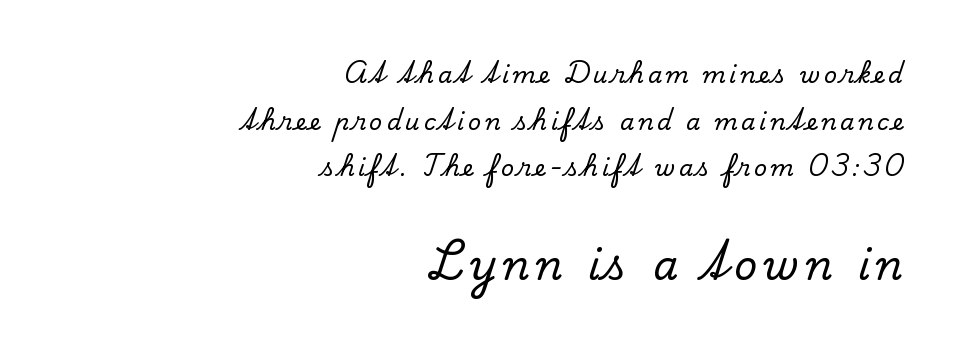
{"serif": "yes", "width": "normal", "stroke_contrast": "low", "x_height": "small", "monospaced": "no", "underline": "no", "align": "right", "line_spacing": "loose", "line_spacing_ratio": 2.03, "larger_block": "second", "size_ratio": 1.74, "glyph_px": 40}
